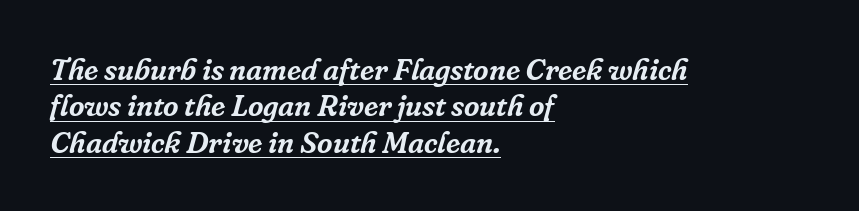
The image shows 30 px serif type, italic (leaning right); set left-aligned, line spacing 1.21x, normal letter spacing, underlined; low stroke contrast and a medium x-height.
